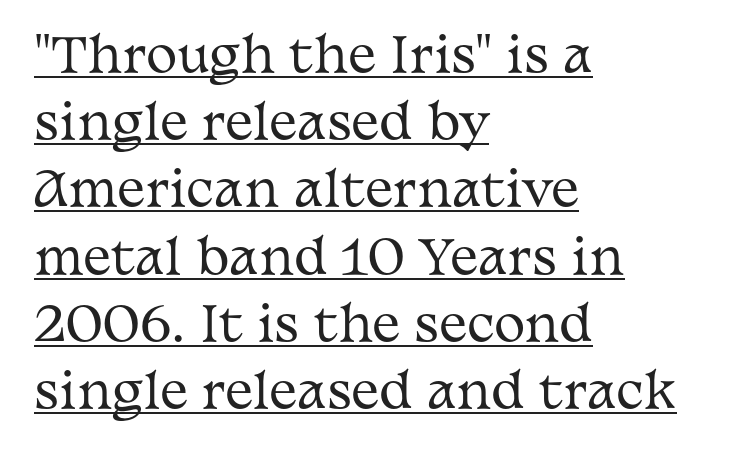
The image shows 47 px regular-weight, wide serif type, upright; set left-aligned, normal line spacing (1.43x), normal letter spacing, underlined; medium stroke contrast and a medium x-height.
